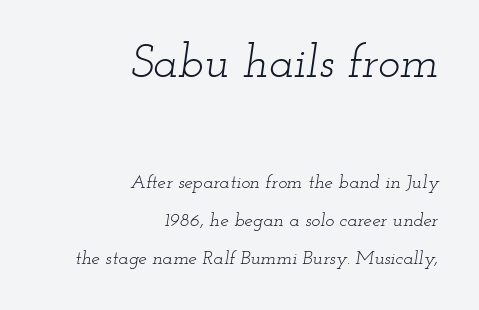
{"serif": "yes", "italic": "yes", "lean": "right", "slant_degrees": 12, "bold": "no", "weight": "light", "width": "wide", "stroke_contrast": "low", "x_height": "small", "monospaced": "no", "underline": "no", "align": "right", "line_spacing": "loose", "line_spacing_ratio": 2.0, "letter_spacing": "normal", "letter_spacing_em": 0.0, "larger_block": "first", "size_ratio": 2.47, "glyph_px": 47}
